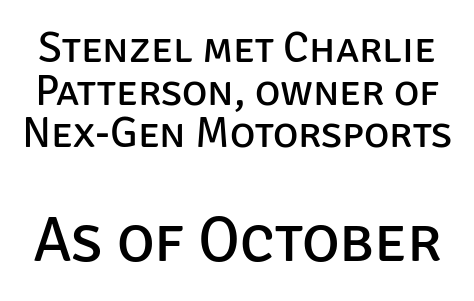
Check under the words: just untouched page. Tightly led — the rows are bunched. The lower block of text is set noticeably larger than the block above it. Serif or sans? Sans — the stroke terminals are bare.
